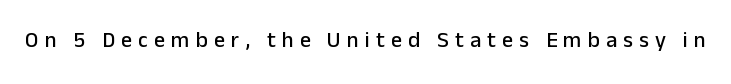
Q: Is the text italic (slanted)? A: No, it is upright.
Q: Is the text underlined? A: No.
Q: Is the spacing between letters normal or unusually wide? A: Unusually wide.
